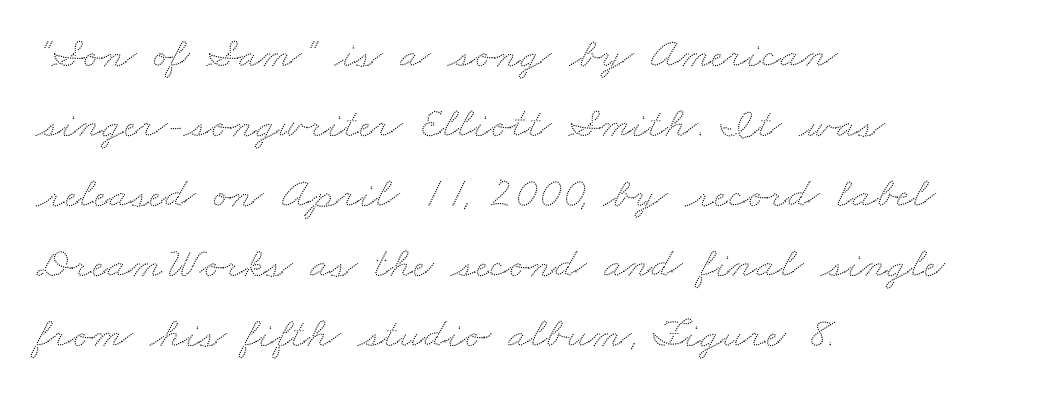
{"width": "wide", "stroke_contrast": "low", "x_height": "small", "monospaced": "no", "underline": "no", "align": "left", "line_spacing": "normal", "line_spacing_ratio": 1.59, "letter_spacing": "normal", "letter_spacing_em": 0.0, "glyph_px": 44}
